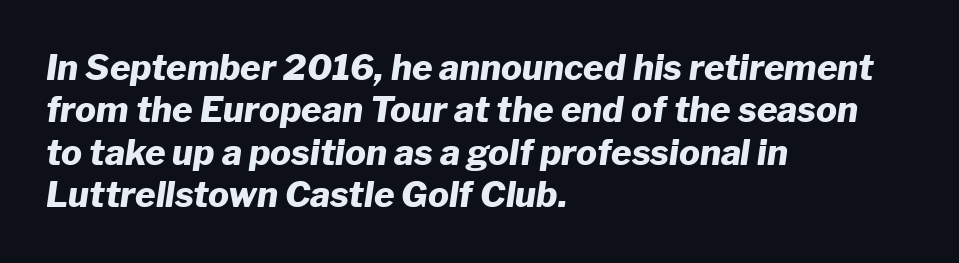
The line texture is even and compact thanks to regular tracking. The foot of each line stays bare and open. These lines stack with their left ends in a neat column. It's the slanting kind of type.
